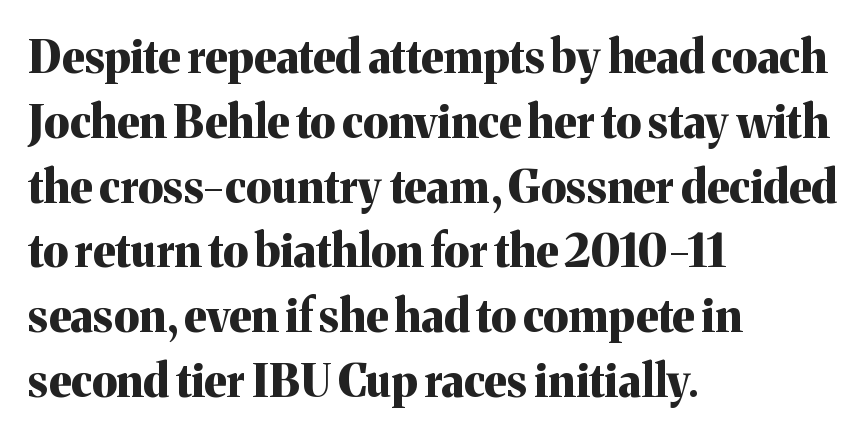
The image shows 45 px bold serif type, upright; set left-aligned, normal line spacing (1.44x), normal letter spacing, not underlined; medium stroke contrast and a medium x-height.
